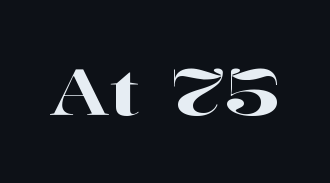
{"serif": "yes", "italic": "no", "width": "wide", "stroke_contrast": "high", "x_height": "medium", "monospaced": "no", "underline": "no", "letter_spacing": "normal", "letter_spacing_em": 0.0, "glyph_px": 63}
